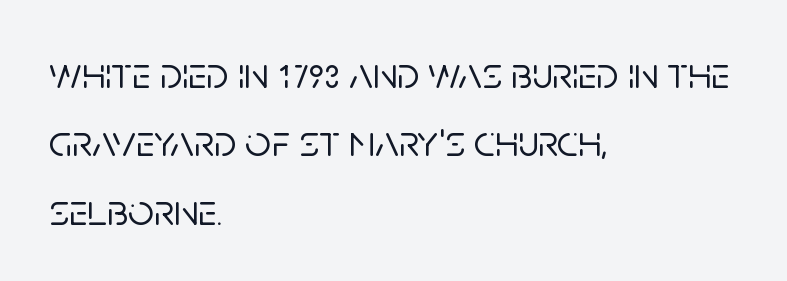
{"serif": "no", "italic": "no", "width": "normal", "stroke_contrast": "low", "x_height": "large", "monospaced": "no", "underline": "no", "align": "left", "line_spacing": "normal", "line_spacing_ratio": 1.52, "letter_spacing": "normal", "letter_spacing_em": 0.0, "glyph_px": 45}
